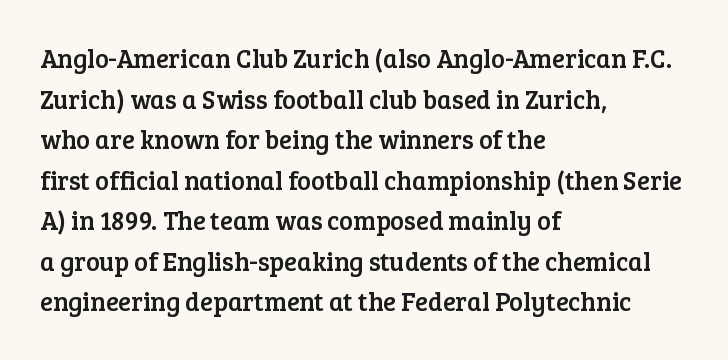
Q: Is the text italic (slanted)? A: No, it is upright.
Q: Is the text underlined? A: No.
Q: How is the paragraph aligned? A: Left-aligned.
Q: Is the spacing between letters normal or unusually wide? A: Normal.
Q: Is the spacing between lines tight, normal or loose? A: Normal.
